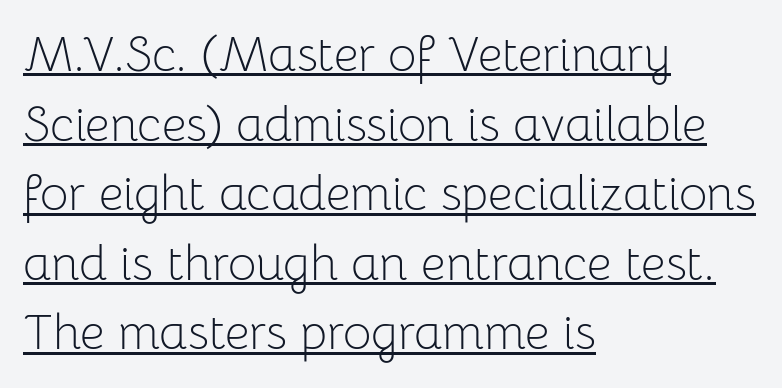
These lines are rendered in a variable-pitch font. Each new line begins a customary step beneath the previous one. The typography opts for an upright posture over an oblique one. This is sans-serif lettering, the kind often seen on screens and signage. The strokes carry an ordinary text weight at most. These lines keep a tight, regular rhythm from letter to letter.
